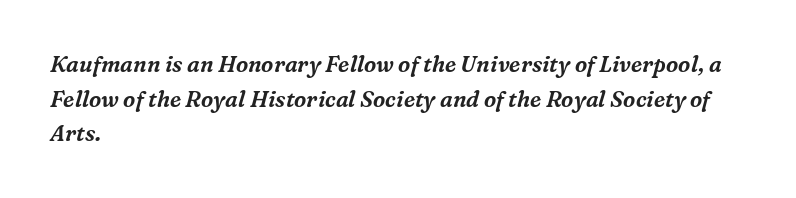
{"italic": "yes", "lean": "right", "slant_degrees": 16, "underline": "no", "align": "left", "line_spacing": "normal", "line_spacing_ratio": 1.57, "letter_spacing": "normal", "letter_spacing_em": 0.0, "glyph_px": 22}
